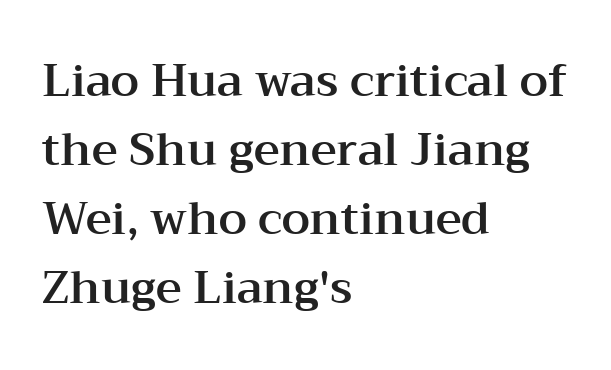
The image shows 45 px wide serif type, upright; set left-aligned, normal line spacing (1.53x), normal letter spacing, not underlined; medium stroke contrast and a medium x-height.
